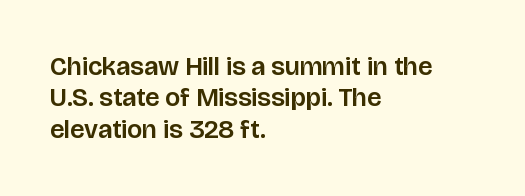
Q: Is the text italic (slanted)? A: No, it is upright.
Q: Is the text underlined? A: No.
Q: How is the paragraph aligned? A: Left-aligned.
Q: Is the spacing between letters normal or unusually wide? A: Normal.
